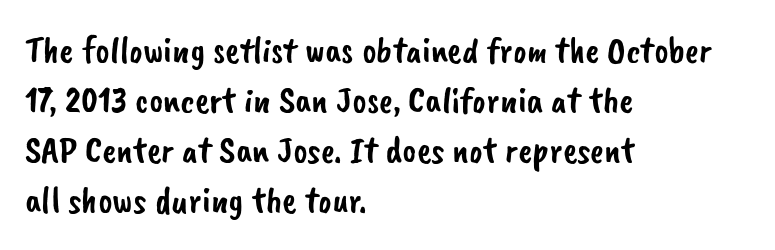
{"serif": "no", "width": "normal", "stroke_contrast": "low", "x_height": "small", "monospaced": "no", "underline": "no", "align": "left", "line_spacing": "normal", "line_spacing_ratio": 1.32, "letter_spacing": "normal", "letter_spacing_em": 0.0, "glyph_px": 38}
